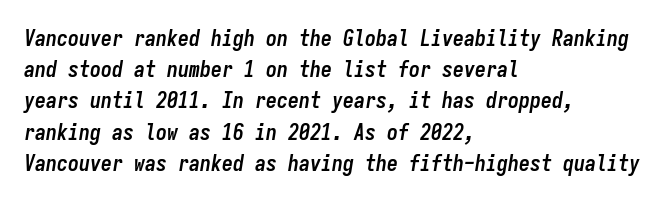
{"italic": "yes", "lean": "right", "slant_degrees": 9, "bold": "yes", "underline": "no", "align": "left", "line_spacing": "normal", "line_spacing_ratio": 1.42, "letter_spacing": "normal", "letter_spacing_em": 0.0, "glyph_px": 22}
